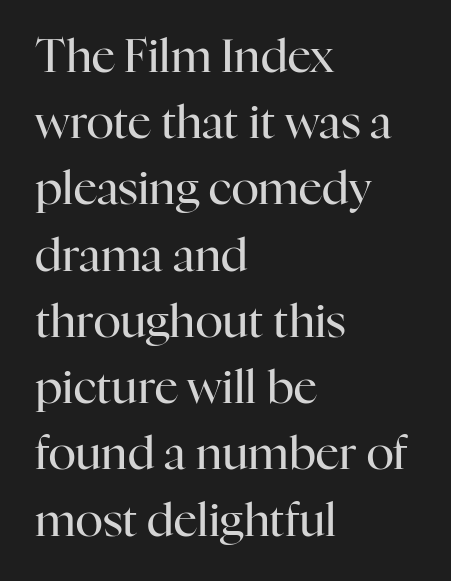
Q: Is the text bold? A: No.
Q: Is the text italic (slanted)? A: No, it is upright.
Q: Is the typeface a serif or a sans-serif typeface? A: Serif.
Q: Is the text underlined? A: No.
Q: How is the paragraph aligned? A: Left-aligned.
Q: Is the spacing between letters normal or unusually wide? A: Normal.
Q: Is the spacing between lines tight, normal or loose? A: Normal.
Q: Width (condensed, normal, or wide)? A: Normal.
Q: Stroke contrast? A: High.
Q: x-height? A: Medium.
Q: Monospaced? A: No.
